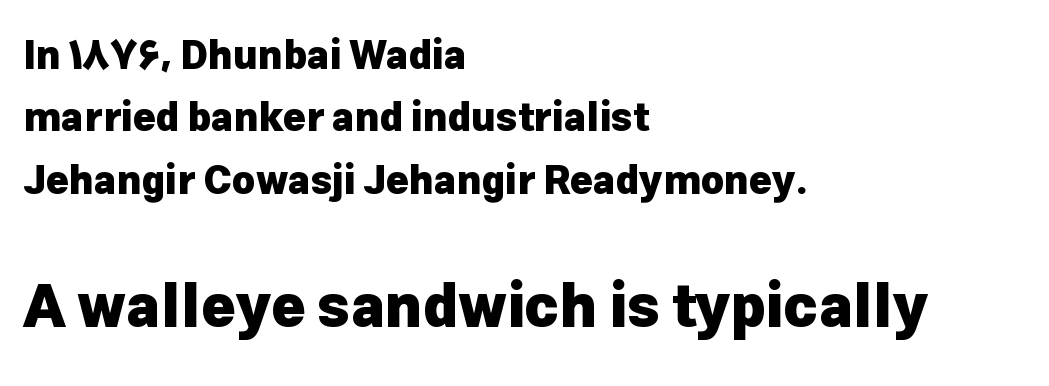
{"serif": "no", "italic": "no", "bold": "yes", "weight": "heavy", "width": "normal", "stroke_contrast": "low", "x_height": "medium", "monospaced": "no", "underline": "no", "align": "left", "line_spacing": "normal", "line_spacing_ratio": 1.6, "letter_spacing": "normal", "letter_spacing_em": 0.0, "larger_block": "second", "size_ratio": 1.51, "glyph_px": 59}
